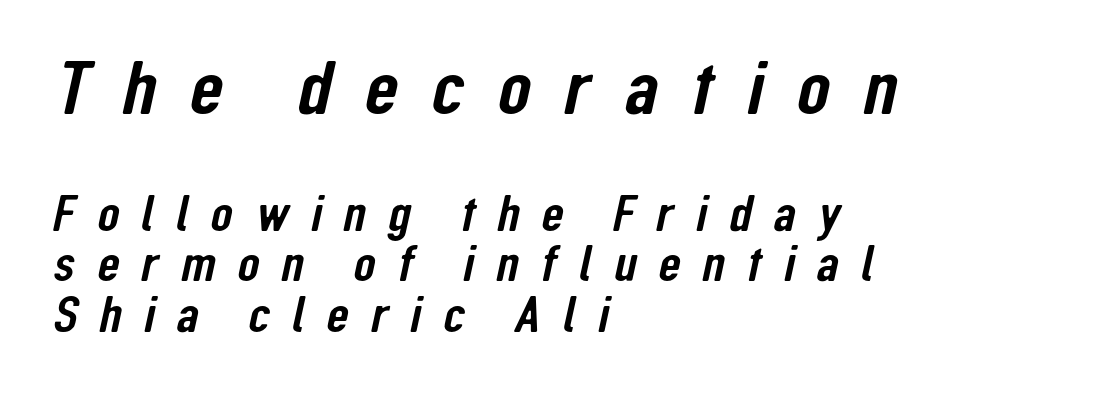
The image shows 77 px condensed sans-serif type; set left-aligned, tight line spacing (0.99x), unusually wide letter spacing (+0.43 em), not underlined; the first (top) block is 1.51x larger; low stroke contrast and a medium x-height.
